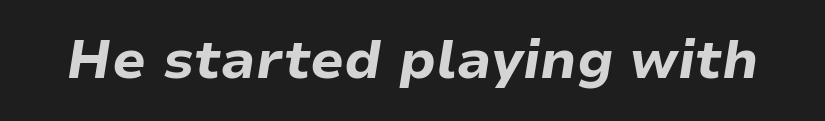
{"italic": "yes", "lean": "right", "slant_degrees": 9, "bold": "yes", "weight": "bold", "width": "normal", "stroke_contrast": "low", "x_height": "medium", "monospaced": "no", "underline": "no", "letter_spacing": "normal", "letter_spacing_em": 0.0, "glyph_px": 54}
